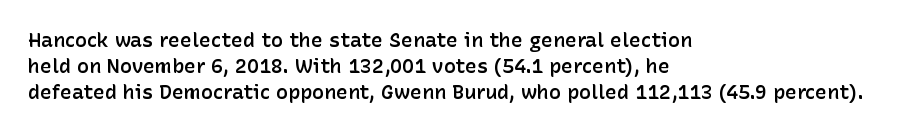
Q: Is the text bold? A: Semi-bold.
Q: Is the text italic (slanted)? A: No, it is upright.
Q: Is the text underlined? A: No.
Q: How is the paragraph aligned? A: Left-aligned.
Q: Is the spacing between letters normal or unusually wide? A: Normal.
Q: Is the spacing between lines tight, normal or loose? A: Normal.
